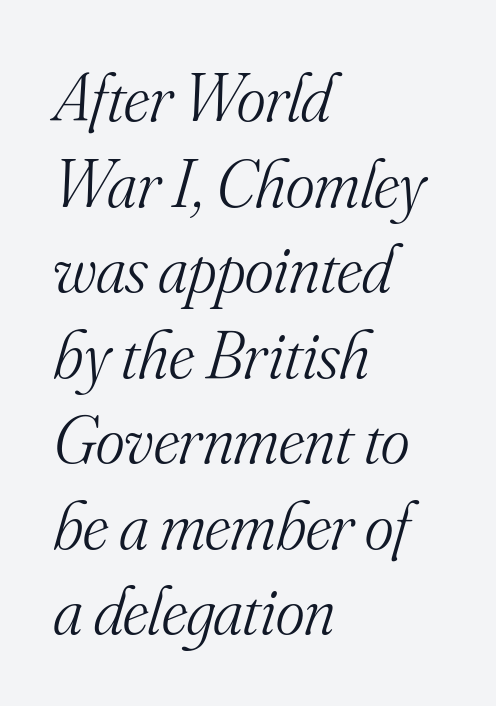
Q: Is the text bold? A: No.
Q: Is the text italic (slanted)? A: Yes, it leans right by about 16 degrees.
Q: Is the typeface a serif or a sans-serif typeface? A: Serif.
Q: Is the text underlined? A: No.
Q: How is the paragraph aligned? A: Left-aligned.
Q: Is the spacing between letters normal or unusually wide? A: Normal.
Q: Width (condensed, normal, or wide)? A: Normal.
Q: Stroke contrast? A: Medium.
Q: x-height? A: Small.
Q: Monospaced? A: No.
